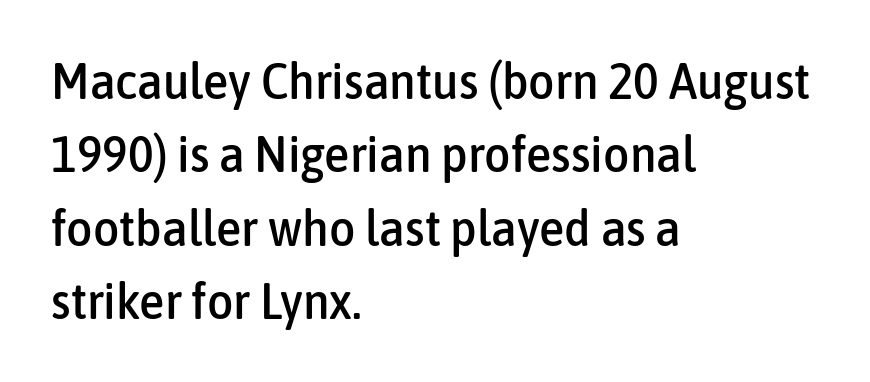
You can tell it's not italic because the verticals are truly vertical. Observe the absence of serifs on each vertical stroke in this sample. What stands out about the letter spacing? Nothing — it is the standard amount. The face used here is proportionally spaced, like ordinary book or web type. Only glyphs here, with clear space below each row.
